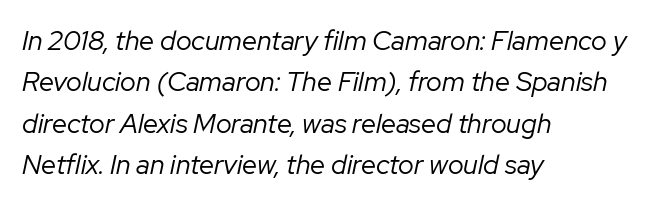
The image shows 27 px text type, italic (leaning right); set left-aligned, normal line spacing (1.53x), normal letter spacing, not underlined.
